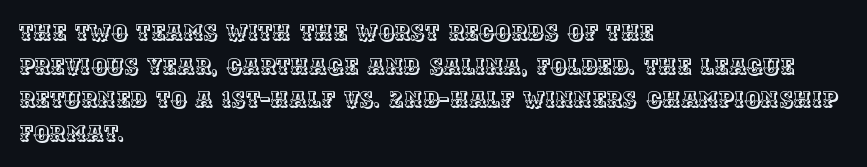
The image shows 22 px text type, upright; set left-aligned, normal line spacing (1.53x), normal letter spacing, not underlined.
